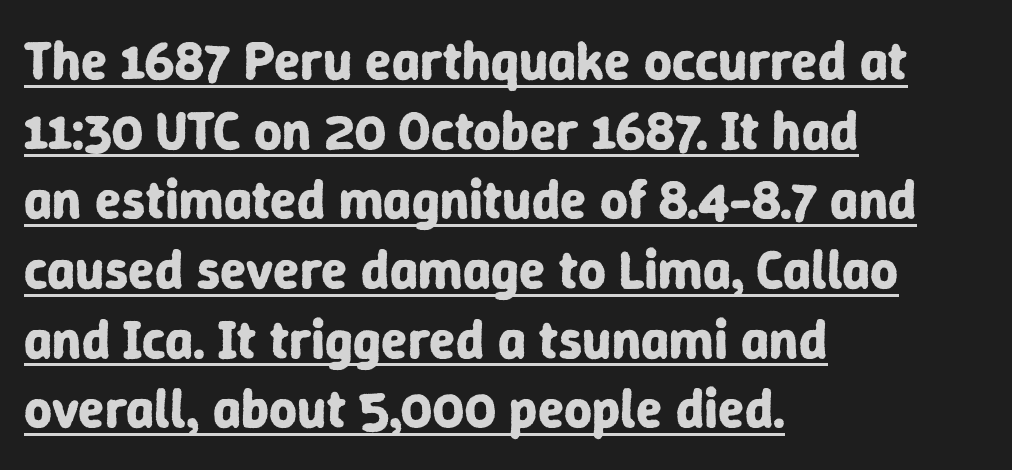
{"serif": "no", "italic": "no", "bold": "yes", "weight": "bold", "width": "normal", "stroke_contrast": "low", "x_height": "medium", "monospaced": "no", "underline": "yes", "align": "left", "line_spacing": "normal", "line_spacing_ratio": 1.29, "letter_spacing": "normal", "letter_spacing_em": 0.0, "glyph_px": 54}
